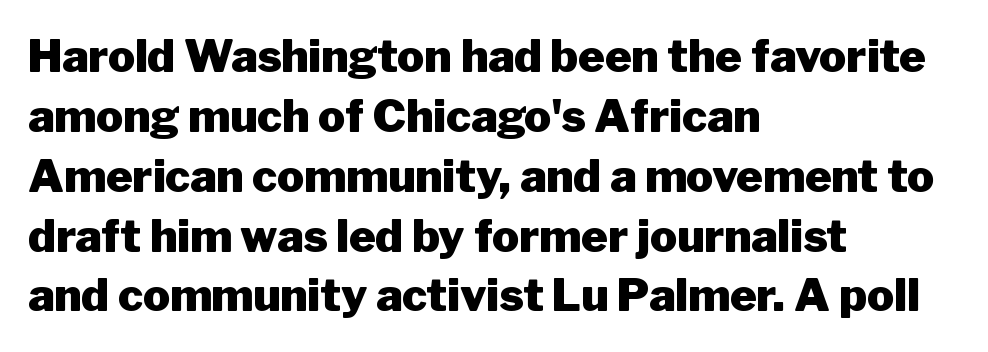
Q: Is the text bold? A: Yes.
Q: Is the text italic (slanted)? A: No, it is upright.
Q: Is the typeface a serif or a sans-serif typeface? A: Sans-serif.
Q: Is the text underlined? A: No.
Q: How is the paragraph aligned? A: Left-aligned.
Q: Is the spacing between letters normal or unusually wide? A: Normal.
Q: Is the spacing between lines tight, normal or loose? A: Normal.
Q: Width (condensed, normal, or wide)? A: Normal.
Q: Stroke contrast? A: Low.
Q: x-height? A: Medium.
Q: Monospaced? A: No.
